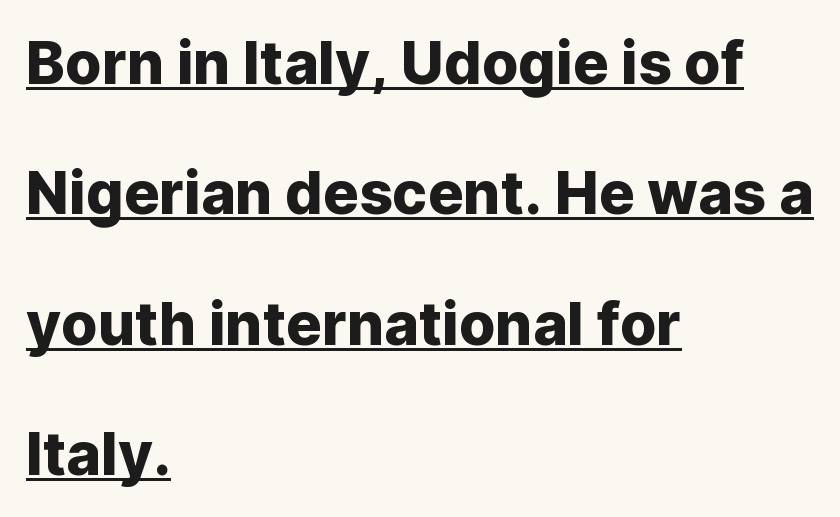
Q: Is the text italic (slanted)? A: No, it is upright.
Q: Is the typeface a serif or a sans-serif typeface? A: Sans-serif.
Q: Is the text underlined? A: Yes.
Q: How is the paragraph aligned? A: Left-aligned.
Q: Is the spacing between letters normal or unusually wide? A: Normal.
Q: Is the spacing between lines tight, normal or loose? A: Loose.
Q: Width (condensed, normal, or wide)? A: Normal.
Q: Stroke contrast? A: Low.
Q: x-height? A: Medium.
Q: Monospaced? A: No.
